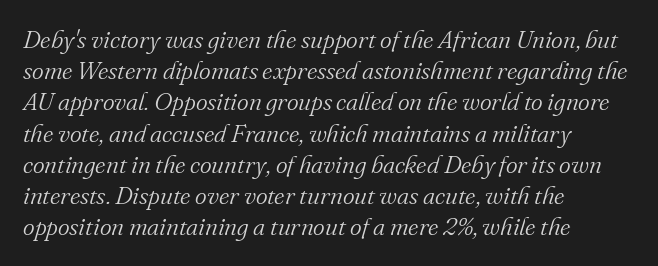
The typeface has the unassuming heft of standard copy or less. In terms of posture, this sample is oblique. Characters follow at the spacing the type designer built in. Just letters on the line, the space beneath them empty. Vertical spacing — default.
